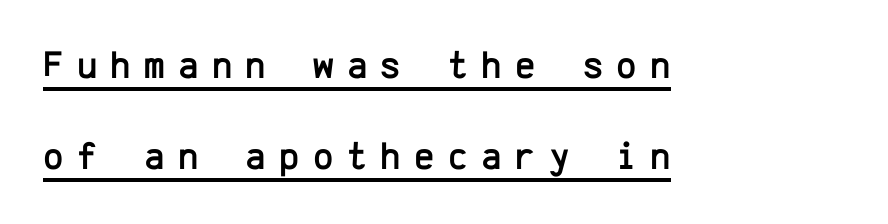
Every stem runs plumb, perpendicular to the baseline. You could fit nearly another row in the gap between these rows. Decoration check: the copy is underlined. All the whitespace from short lines collects on the right. Observe the wide spacing: letters keep a clear distance from each other.
